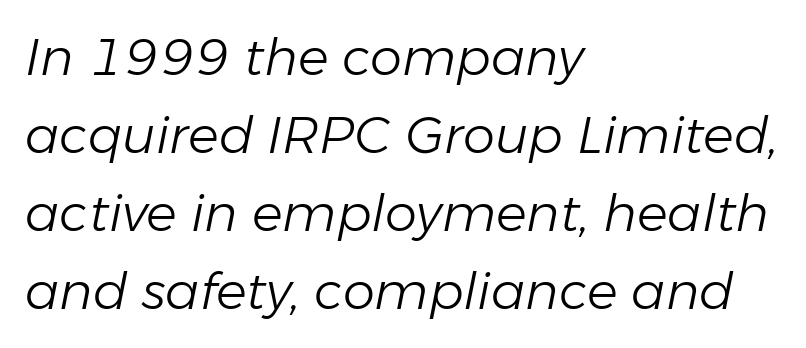
{"italic": "yes", "lean": "right", "slant_degrees": 11, "bold": "no", "weight": "light", "width": "normal", "stroke_contrast": "low", "x_height": "medium", "monospaced": "no", "underline": "no", "align": "left", "line_spacing": "normal", "line_spacing_ratio": 1.53, "letter_spacing": "normal", "letter_spacing_em": 0.0, "glyph_px": 51}
